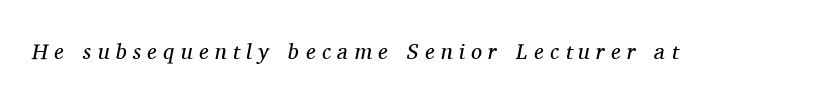
Q: Is the text bold? A: No.
Q: Is the text italic (slanted)? A: Yes, it leans right by about 11 degrees.
Q: Is the text underlined? A: No.
Q: Is the spacing between letters normal or unusually wide? A: Unusually wide.
